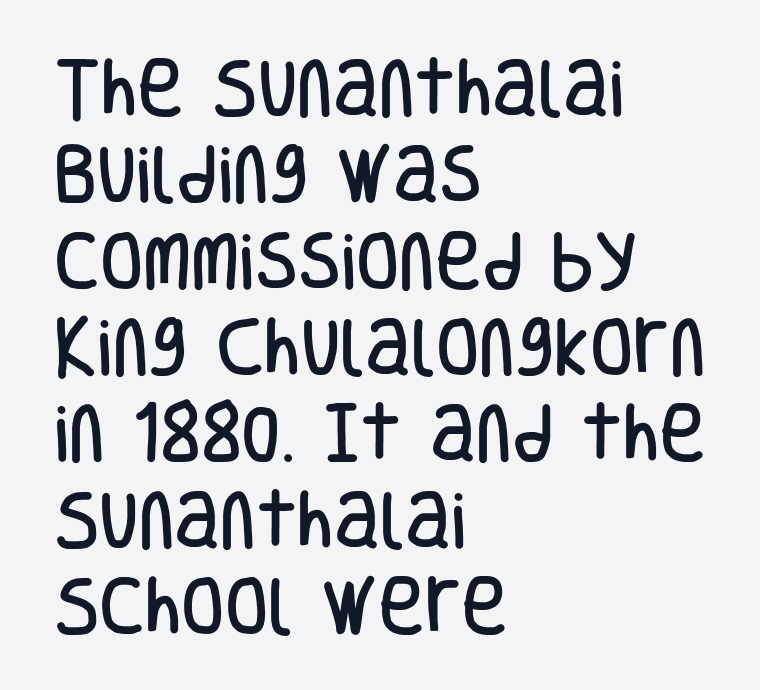
Q: Is the text italic (slanted)? A: No, it is upright.
Q: Is the typeface a serif or a sans-serif typeface? A: Sans-serif.
Q: Is the text underlined? A: No.
Q: How is the paragraph aligned? A: Left-aligned.
Q: Is the spacing between letters normal or unusually wide? A: Normal.
Q: Is the spacing between lines tight, normal or loose? A: Normal.
Q: Width (condensed, normal, or wide)? A: Condensed.
Q: Stroke contrast? A: Low.
Q: x-height? A: Large.
Q: Monospaced? A: No.
